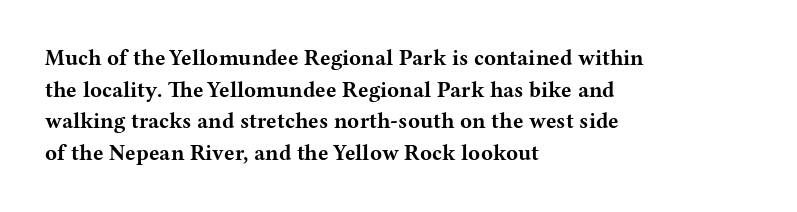
Beneath every word, the page is bare. Successive baselines arrive at the customary interval. It's the straight-up-and-down kind of type. Which margin do the lines hug? The left one — the right edge is uneven. Thick stems and heavy bowls — unmistakably bold.
